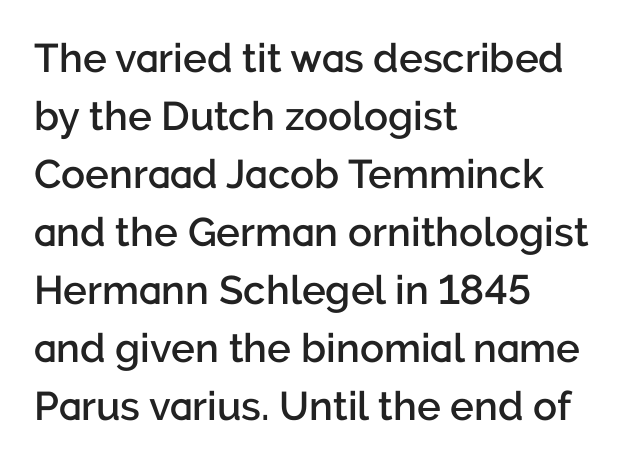
Q: Is the text bold? A: Semi-bold.
Q: Is the text italic (slanted)? A: No, it is upright.
Q: Is the typeface a serif or a sans-serif typeface? A: Sans-serif.
Q: Is the text underlined? A: No.
Q: How is the paragraph aligned? A: Left-aligned.
Q: Is the spacing between letters normal or unusually wide? A: Normal.
Q: Is the spacing between lines tight, normal or loose? A: Normal.
Q: Width (condensed, normal, or wide)? A: Normal.
Q: Stroke contrast? A: Low.
Q: x-height? A: Medium.
Q: Monospaced? A: No.
